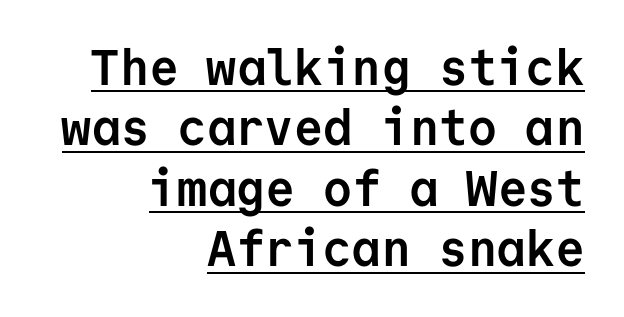
{"serif": "no", "italic": "no", "bold": "yes", "weight": "semibold", "width": "normal", "stroke_contrast": "low", "x_height": "medium", "monospaced": "yes", "underline": "yes", "align": "right", "line_spacing_ratio": 1.21, "letter_spacing": "normal", "letter_spacing_em": 0.0, "glyph_px": 50}
